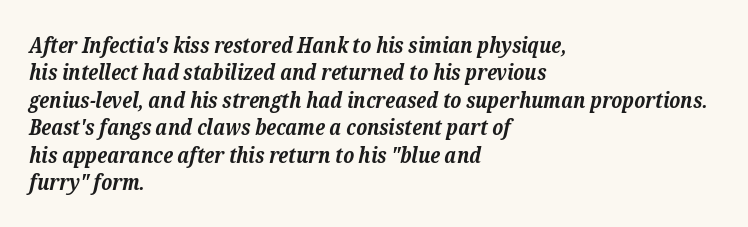
Q: Is the text bold? A: Yes.
Q: Is the text italic (slanted)? A: Yes, it leans right by about 12 degrees.
Q: Is the text underlined? A: No.
Q: How is the paragraph aligned? A: Left-aligned.
Q: Is the spacing between letters normal or unusually wide? A: Normal.
Q: Is the spacing between lines tight, normal or loose? A: Normal.
